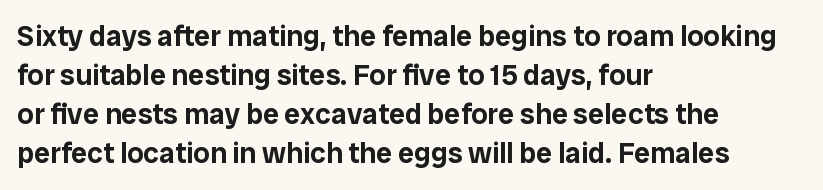
{"serif": "no", "italic": "no", "width": "normal", "stroke_contrast": "low", "x_height": "medium", "monospaced": "no", "underline": "no", "align": "left", "line_spacing": "normal", "line_spacing_ratio": 1.35, "letter_spacing": "normal", "letter_spacing_em": 0.0, "glyph_px": 29}
